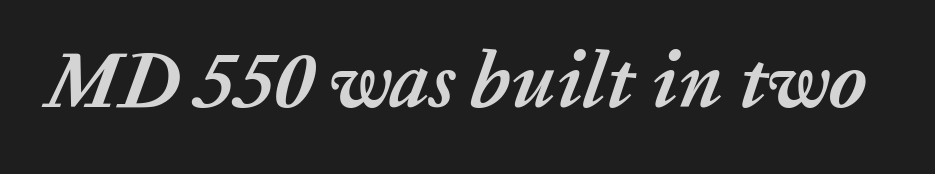
Q: Is the text bold? A: Yes.
Q: Is the text italic (slanted)? A: Yes, it leans right by about 20 degrees.
Q: Is the text underlined? A: No.
Q: Is the spacing between letters normal or unusually wide? A: Normal.
Q: Width (condensed, normal, or wide)? A: Normal.
Q: Stroke contrast? A: Low.
Q: x-height? A: Medium.
Q: Monospaced? A: No.
